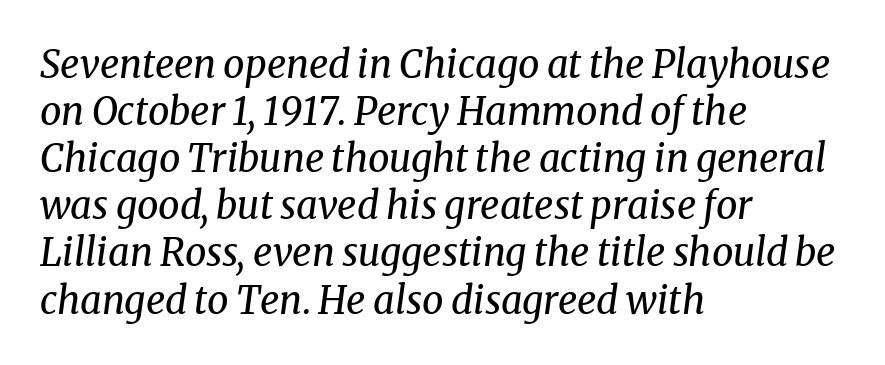
Q: Is the text bold? A: No.
Q: Is the text italic (slanted)? A: Yes, it leans right by about 8 degrees.
Q: Is the typeface a serif or a sans-serif typeface? A: Serif.
Q: Is the text underlined? A: No.
Q: How is the paragraph aligned? A: Left-aligned.
Q: Is the spacing between letters normal or unusually wide? A: Normal.
Q: Width (condensed, normal, or wide)? A: Normal.
Q: Stroke contrast? A: Medium.
Q: x-height? A: Medium.
Q: Monospaced? A: No.
